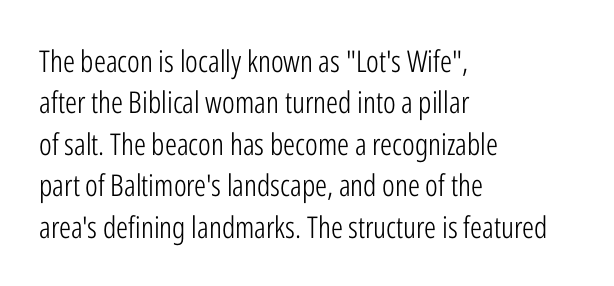
{"serif": "no", "italic": "no", "bold": "no", "weight": "light", "width": "condensed", "stroke_contrast": "low", "x_height": "medium", "monospaced": "no", "underline": "no", "align": "left", "line_spacing": "normal", "line_spacing_ratio": 1.38, "letter_spacing": "normal", "letter_spacing_em": 0.0, "glyph_px": 30}
